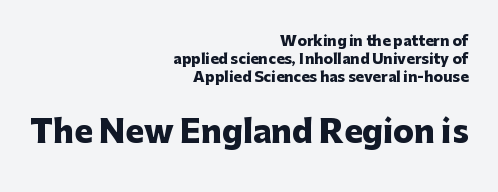
The image shows 31 px heavy sans-serif type, upright; set right-aligned, normal line spacing (1.3x), normal letter spacing, not underlined; the second (bottom) block is 2.21x larger; low stroke contrast and a medium x-height.
